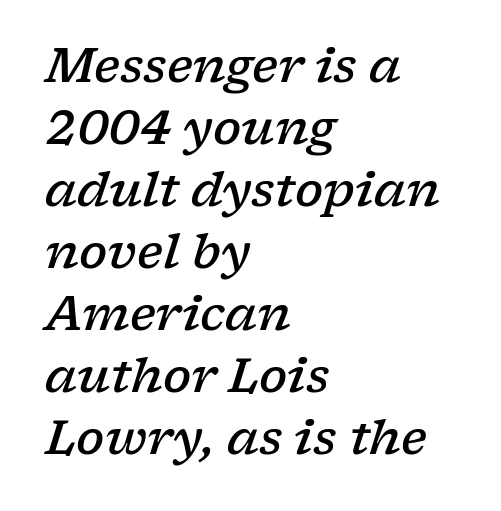
{"serif": "yes", "italic": "yes", "lean": "right", "slant_degrees": 17, "bold": "semi", "weight": "semibold", "width": "wide", "stroke_contrast": "low", "x_height": "medium", "monospaced": "no", "underline": "no", "align": "left", "line_spacing": "normal", "line_spacing_ratio": 1.32, "letter_spacing": "normal", "letter_spacing_em": 0.0, "glyph_px": 47}
